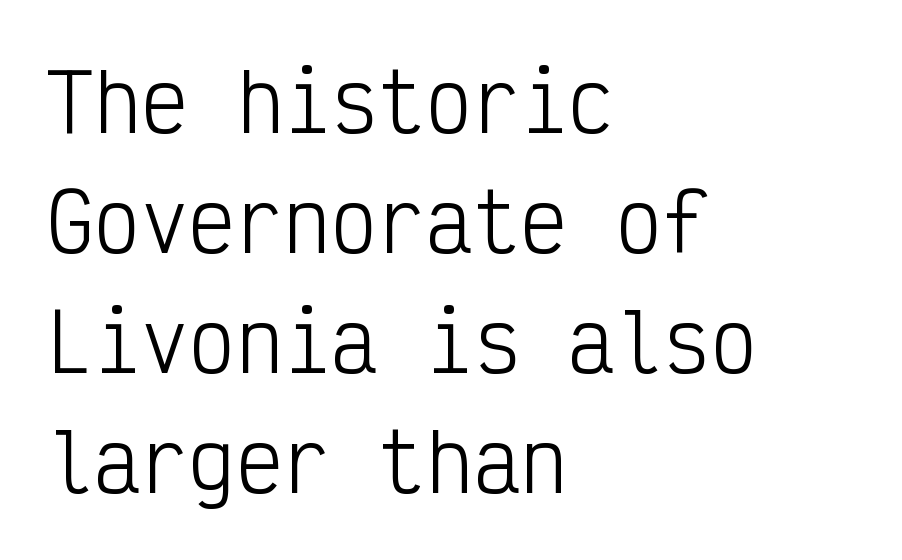
The image shows 79 px light, condensed sans-serif type, upright, monospaced; set left-aligned, normal line spacing (1.52x), normal letter spacing, not underlined; low stroke contrast and a medium x-height.
